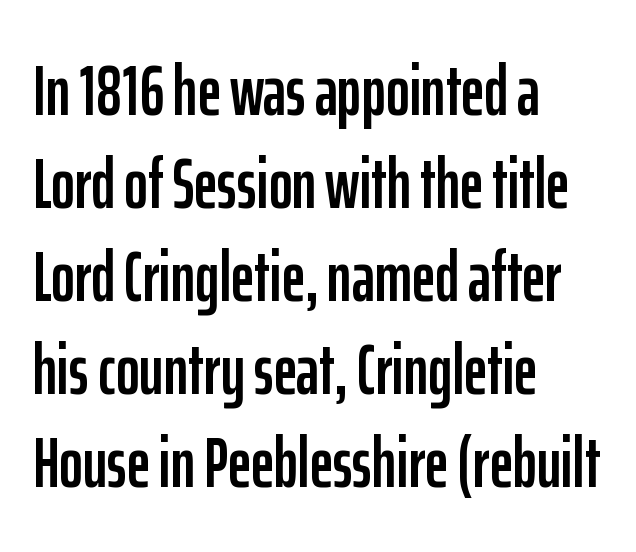
Glyph-to-glyph distance matches everyday printed text. Character widths vary here, with narrow letters taking less room than wide ones. Lines of text with bare space underneath. When letters stand straight like this, we call the style roman or upright. Line starts are locked; line ends wander.
